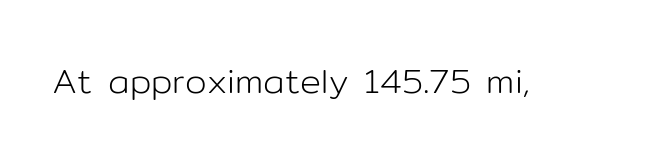
A typesetter would label this face a sans. A roman cut, with each character standing at attention. Type without underlining. Proportional: the letters do not fall into vertical columns. The characters are drawn with everyday or finer stroke widths.
